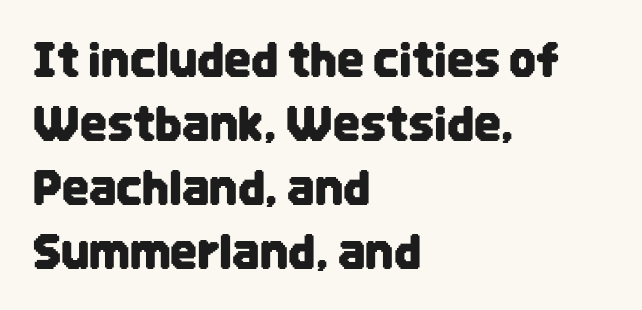
{"serif": "no", "italic": "no", "width": "condensed", "stroke_contrast": "low", "x_height": "large", "monospaced": "no", "underline": "no", "align": "left", "line_spacing": "normal", "line_spacing_ratio": 1.36, "letter_spacing": "normal", "letter_spacing_em": 0.0, "glyph_px": 47}
